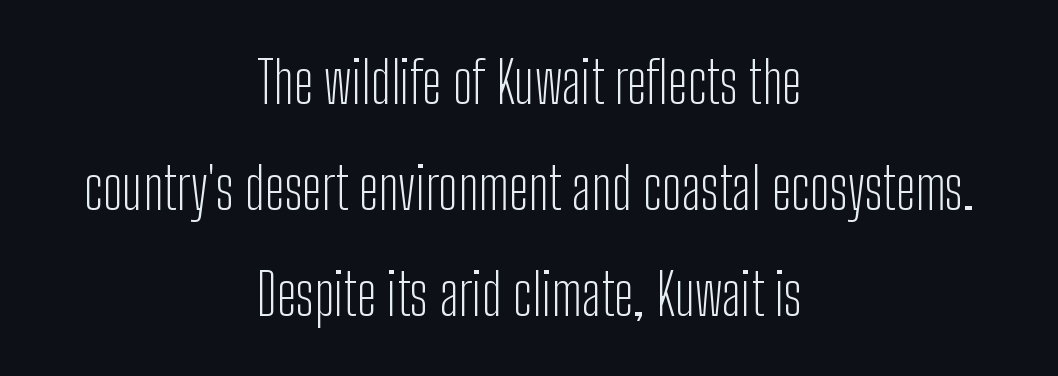
Q: Is the text bold? A: No.
Q: Is the text italic (slanted)? A: No, it is upright.
Q: Is the typeface a serif or a sans-serif typeface? A: Sans-serif.
Q: Is the text underlined? A: No.
Q: How is the paragraph aligned? A: Centered.
Q: Is the spacing between letters normal or unusually wide? A: Normal.
Q: Width (condensed, normal, or wide)? A: Condensed.
Q: Stroke contrast? A: Low.
Q: x-height? A: Medium.
Q: Monospaced? A: No.
